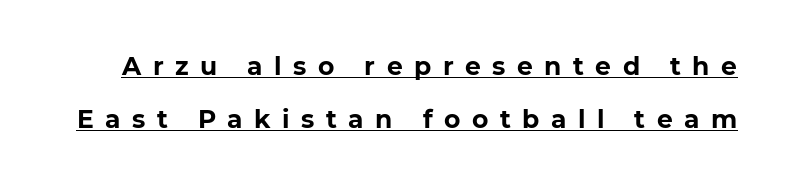
{"italic": "no", "bold": "yes", "underline": "yes", "line_spacing": "loose", "line_spacing_ratio": 2.12, "letter_spacing": "wide", "letter_spacing_em": 0.46, "glyph_px": 25}
